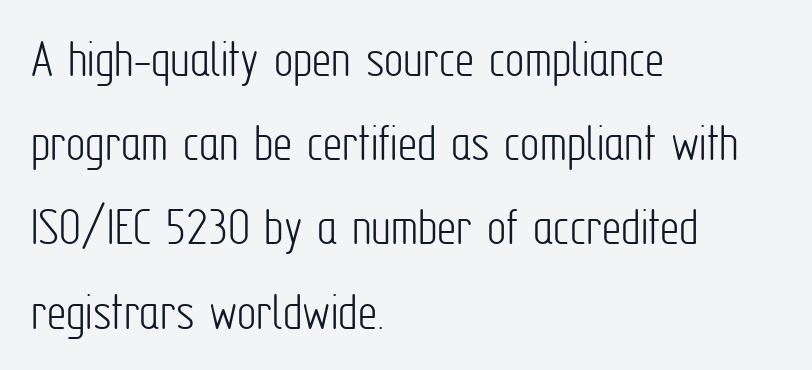
The letters stand straight up with perfectly vertical stems. Has an underline been added? It has not. No heavy texture on the line: the type isn't bold. Does the leading feel generous? No, just average. The rendering keeps characters at their native spacing. The lines are quadded left.
